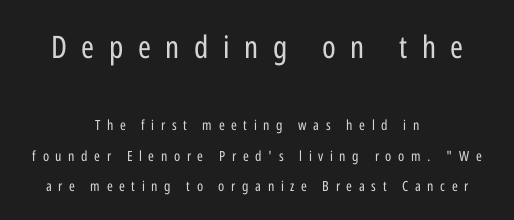
Q: Is the text bold? A: No.
Q: Is the text italic (slanted)? A: No, it is upright.
Q: Is the typeface a serif or a sans-serif typeface? A: Sans-serif.
Q: Is the text underlined? A: No.
Q: How is the paragraph aligned? A: Centered.
Q: Is the spacing between letters normal or unusually wide? A: Unusually wide.
Q: Is the spacing between lines tight, normal or loose? A: Loose.
Q: Which block of text is set in a larger size, the first (top) or the second (bottom)? A: The first (top) one.
Q: Width (condensed, normal, or wide)? A: Condensed.
Q: Stroke contrast? A: Low.
Q: x-height? A: Medium.
Q: Monospaced? A: No.
